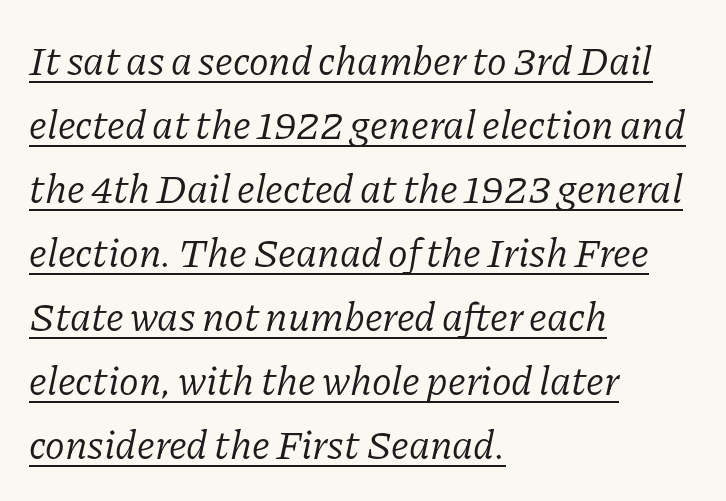
Q: Is the text bold? A: No.
Q: Is the text italic (slanted)? A: Yes, it leans right by about 11 degrees.
Q: Is the typeface a serif or a sans-serif typeface? A: Serif.
Q: Is the text underlined? A: Yes.
Q: How is the paragraph aligned? A: Left-aligned.
Q: Is the spacing between letters normal or unusually wide? A: Normal.
Q: Is the spacing between lines tight, normal or loose? A: Normal.
Q: Width (condensed, normal, or wide)? A: Normal.
Q: Stroke contrast? A: Low.
Q: x-height? A: Medium.
Q: Monospaced? A: No.
